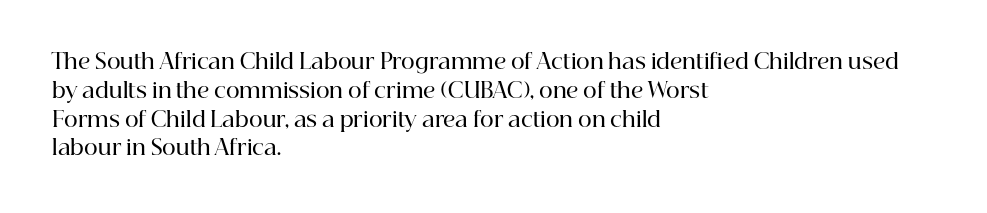
Q: Is the text bold? A: Semi-bold.
Q: Is the text italic (slanted)? A: No, it is upright.
Q: Is the text underlined? A: No.
Q: How is the paragraph aligned? A: Left-aligned.
Q: Is the spacing between letters normal or unusually wide? A: Normal.
Q: Is the spacing between lines tight, normal or loose? A: Normal.
